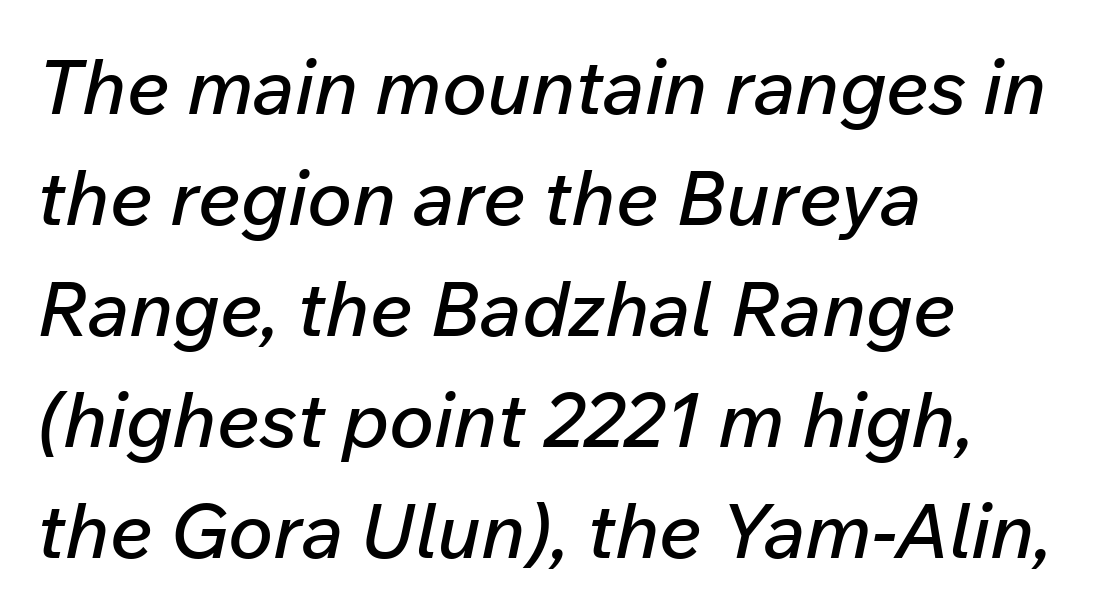
Regarding leading, the lines here are spaced in the standard way. Compared with typical body copy, the letter spacing here is the same. The passage shown leans; its letterforms are oblique. The lines are quadded left.
